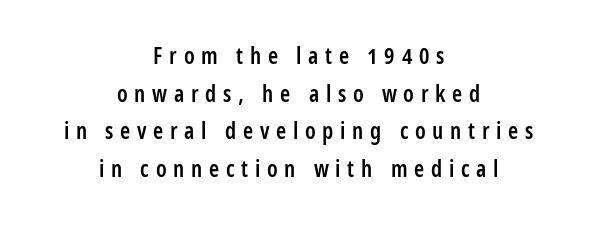
In terms of leading, this rendering sits right in the middle. The rendering inserts visible extra space after every character. The specimen omits any rule beneath the text block's lines. Look at the stroke-to-counter ratio: somewhat heavy, a semibold.
